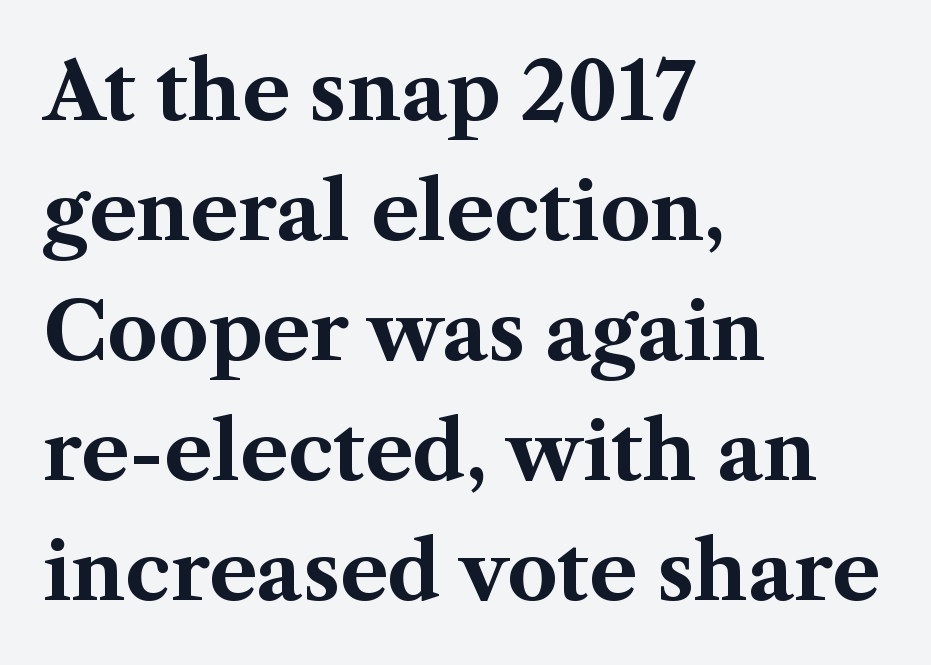
The image shows 79 px bold serif type, upright; set left-aligned, normal line spacing (1.52x), normal letter spacing, not underlined; medium stroke contrast and a medium x-height.
